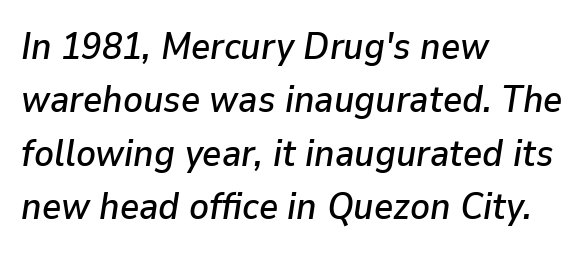
Q: Is the text italic (slanted)? A: Yes, it leans right by about 9 degrees.
Q: Is the text underlined? A: No.
Q: How is the paragraph aligned? A: Left-aligned.
Q: Is the spacing between letters normal or unusually wide? A: Normal.
Q: Is the spacing between lines tight, normal or loose? A: Normal.
Q: Width (condensed, normal, or wide)? A: Normal.
Q: Stroke contrast? A: Low.
Q: x-height? A: Medium.
Q: Monospaced? A: No.
